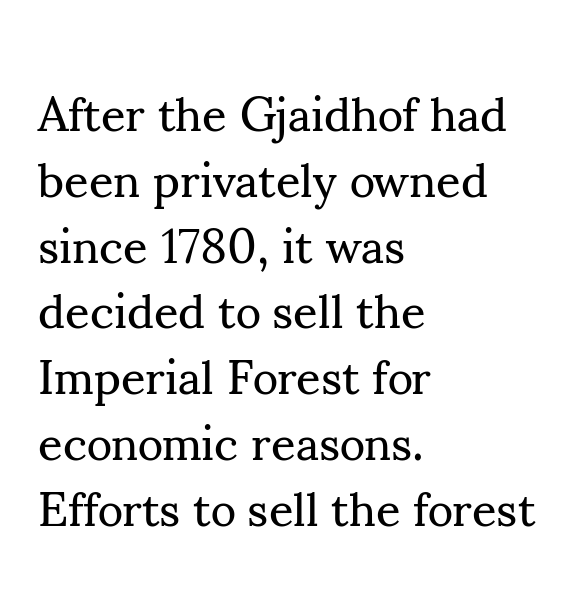
Visually the block forms a straight wall on the left and a jagged coastline on the right. Posture: straight, roman, zero tilt. The face used here is seriffed, in the tradition of book romans. Think of a printed novel: that variable character pitch is what you see here.
